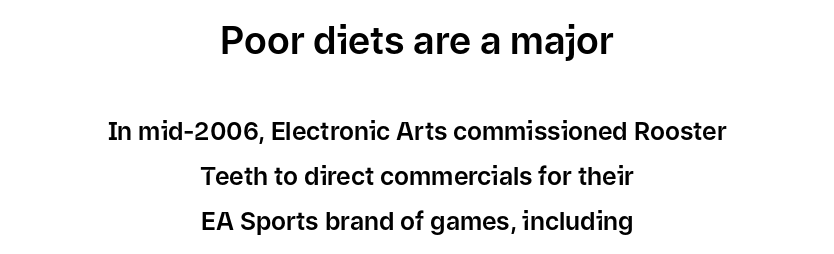
{"serif": "no", "italic": "no", "width": "normal", "stroke_contrast": "low", "x_height": "medium", "monospaced": "no", "underline": "no", "align": "center", "line_spacing_ratio": 1.79, "letter_spacing": "normal", "letter_spacing_em": 0.0, "larger_block": "first", "size_ratio": 1.52, "glyph_px": 38}
